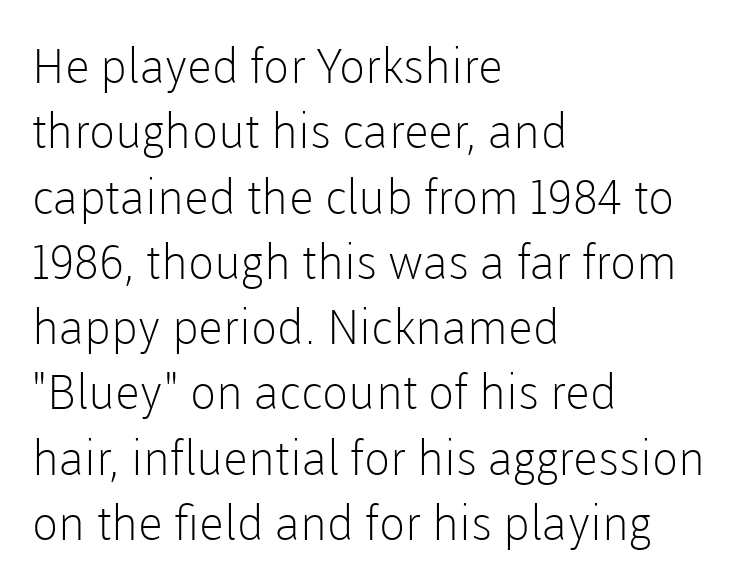
Q: Is the text bold? A: No.
Q: Is the text italic (slanted)? A: No, it is upright.
Q: Is the typeface a serif or a sans-serif typeface? A: Sans-serif.
Q: Is the text underlined? A: No.
Q: How is the paragraph aligned? A: Left-aligned.
Q: Is the spacing between letters normal or unusually wide? A: Normal.
Q: Is the spacing between lines tight, normal or loose? A: Normal.
Q: Width (condensed, normal, or wide)? A: Normal.
Q: Stroke contrast? A: Low.
Q: x-height? A: Medium.
Q: Monospaced? A: No.
